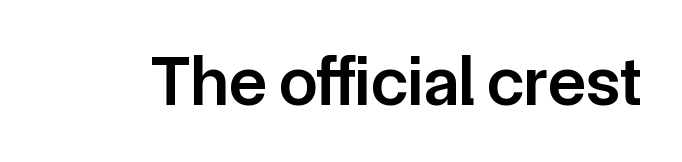
The image shows 70 px semibold sans-serif type, upright; set normal letter spacing, not underlined; low stroke contrast and a medium x-height.
